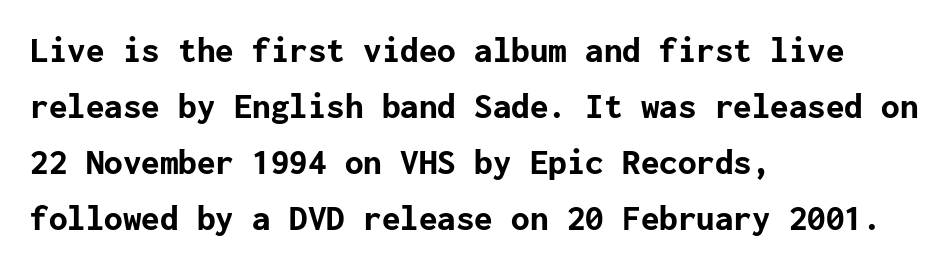
{"serif": "no", "italic": "no", "bold": "yes", "weight": "bold", "width": "normal", "stroke_contrast": "low", "x_height": "medium", "underline": "no", "align": "left", "line_spacing": "normal", "line_spacing_ratio": 1.51, "letter_spacing": "normal", "letter_spacing_em": 0.0, "glyph_px": 37}
